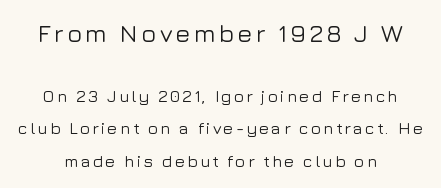
{"italic": "no", "underline": "no", "line_spacing": "loose", "line_spacing_ratio": 1.91, "larger_block": "first", "size_ratio": 1.47, "glyph_px": 25}
